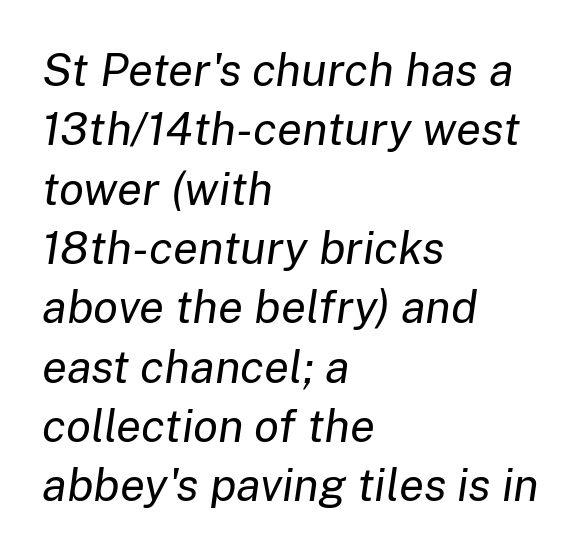
Q: Is the text bold? A: No.
Q: Is the text italic (slanted)? A: Yes, it leans right by about 8 degrees.
Q: Is the text underlined? A: No.
Q: How is the paragraph aligned? A: Left-aligned.
Q: Is the spacing between letters normal or unusually wide? A: Normal.
Q: Is the spacing between lines tight, normal or loose? A: Normal.
Q: Width (condensed, normal, or wide)? A: Normal.
Q: Stroke contrast? A: Low.
Q: x-height? A: Medium.
Q: Monospaced? A: No.
